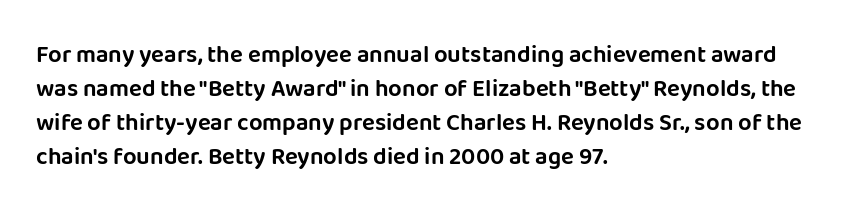
Each word holds together tightly as a unit, with standard inter-letter gaps. Horizontally, the lines are justified to the leading edge only. Check the space under the baseline: it is left empty. Leading matches the norm, producing a regular column.
